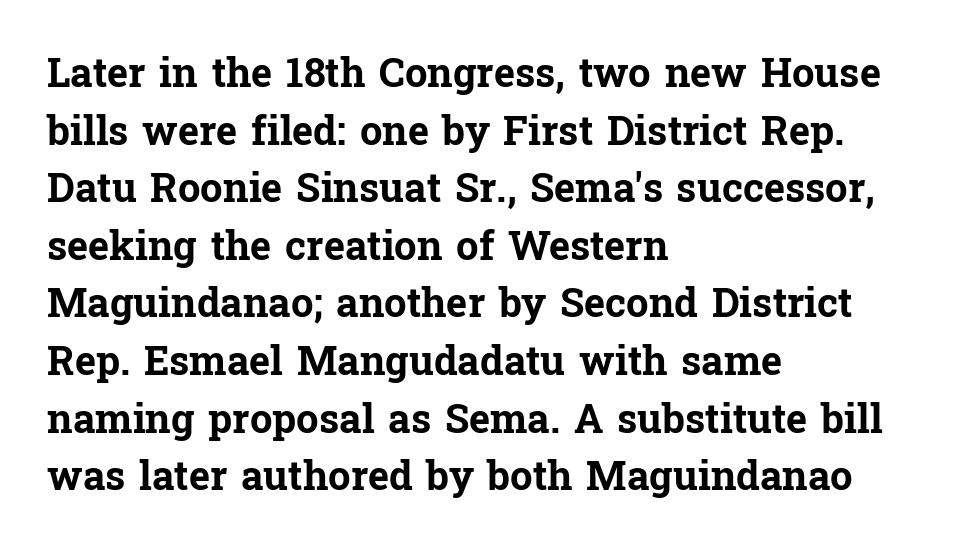
{"serif": "yes", "italic": "no", "bold": "yes", "weight": "bold", "width": "normal", "stroke_contrast": "low", "x_height": "medium", "monospaced": "no", "underline": "no", "align": "left", "line_spacing": "normal", "line_spacing_ratio": 1.44, "letter_spacing": "normal", "letter_spacing_em": 0.0, "glyph_px": 40}
